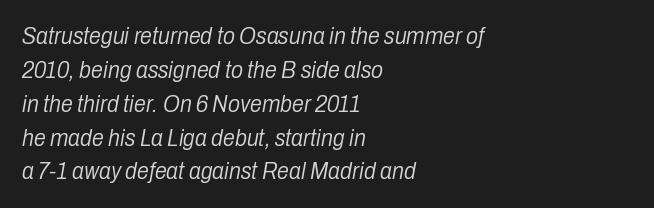
No heavy texture on the line: the type isn't bold. In terms of letterspacing, this is plain default setting. Horizontal bands of white between lines are of average thickness. The ragged edge is on the right, which tells us the setting is flush left. Check the space under the baseline: it is left empty. Slanted lettering throughout.
